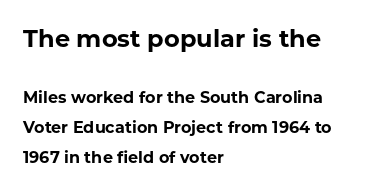
Q: Is the text bold? A: Yes.
Q: Is the text italic (slanted)? A: No, it is upright.
Q: Is the text underlined? A: No.
Q: How is the paragraph aligned? A: Left-aligned.
Q: Is the spacing between letters normal or unusually wide? A: Normal.
Q: Which block of text is set in a larger size, the first (top) or the second (bottom)? A: The first (top) one.
